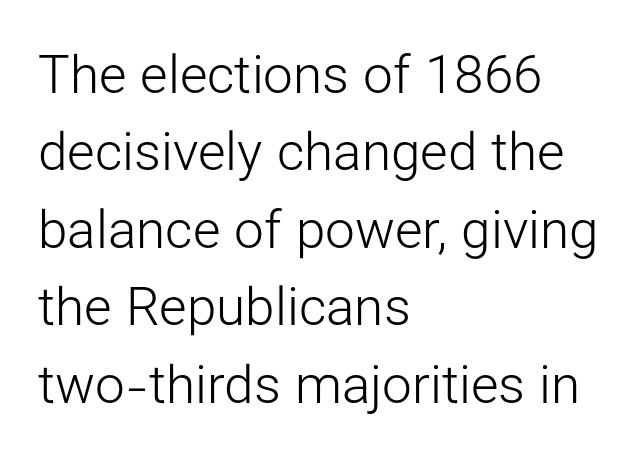
{"serif": "no", "italic": "no", "bold": "no", "weight": "light", "width": "normal", "stroke_contrast": "low", "x_height": "medium", "monospaced": "no", "underline": "no", "align": "left", "line_spacing": "normal", "line_spacing_ratio": 1.46, "letter_spacing": "normal", "letter_spacing_em": 0.0, "glyph_px": 53}
